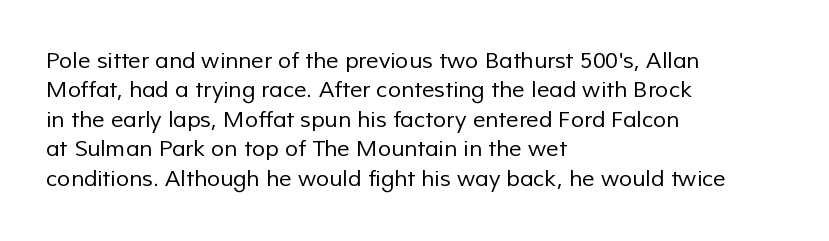
Q: Is the text bold? A: No.
Q: Is the text underlined? A: No.
Q: How is the paragraph aligned? A: Left-aligned.
Q: Is the spacing between letters normal or unusually wide? A: Normal.
Q: Is the spacing between lines tight, normal or loose? A: Normal.
